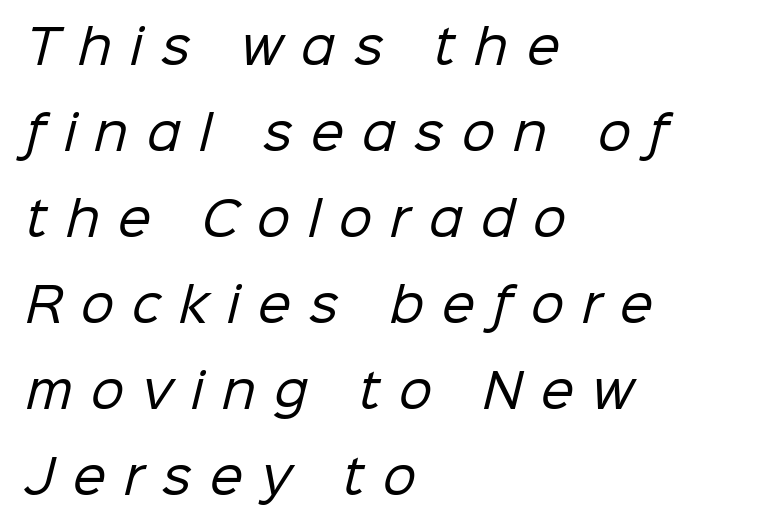
Letters have the restrained weight of plain body copy at most. The face used here is a sans, in the tradition of grotesques and geometrics. The face used here is proportionally spaced, like ordinary book or web type. One-word summary of the alignment: left. Glance below the letters and you will spot only blank space. The line texture is sparse and dotted thanks to wide tracking.
